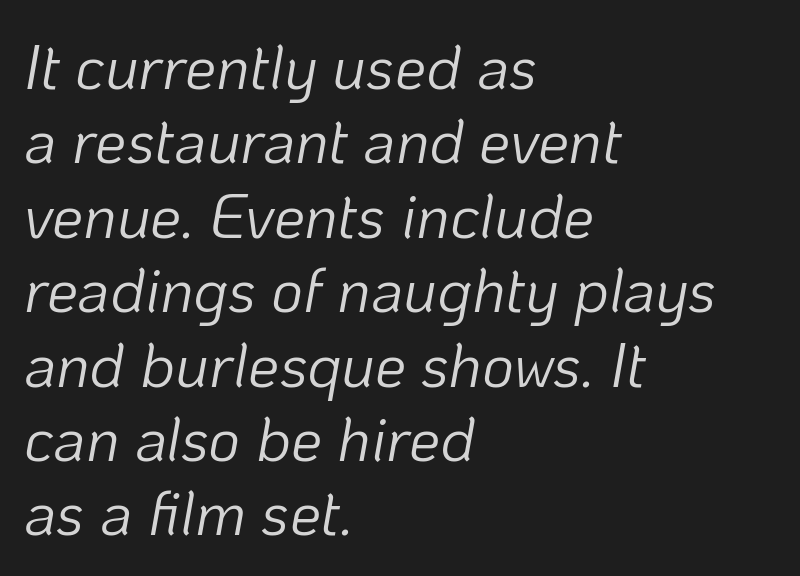
Q: Is the text bold? A: No.
Q: Is the text italic (slanted)? A: Yes, it leans right by about 10 degrees.
Q: Is the text underlined? A: No.
Q: How is the paragraph aligned? A: Left-aligned.
Q: Is the spacing between letters normal or unusually wide? A: Normal.
Q: Width (condensed, normal, or wide)? A: Normal.
Q: Stroke contrast? A: Low.
Q: x-height? A: Medium.
Q: Monospaced? A: No.
